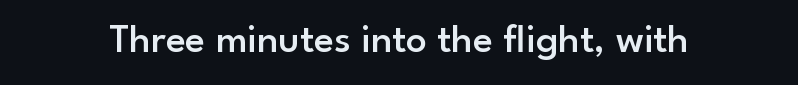
Q: Is the text bold? A: Semi-bold.
Q: Is the text italic (slanted)? A: No, it is upright.
Q: Is the typeface a serif or a sans-serif typeface? A: Sans-serif.
Q: Is the text underlined? A: No.
Q: Is the spacing between letters normal or unusually wide? A: Normal.
Q: Width (condensed, normal, or wide)? A: Normal.
Q: Stroke contrast? A: Low.
Q: x-height? A: Small.
Q: Monospaced? A: No.
